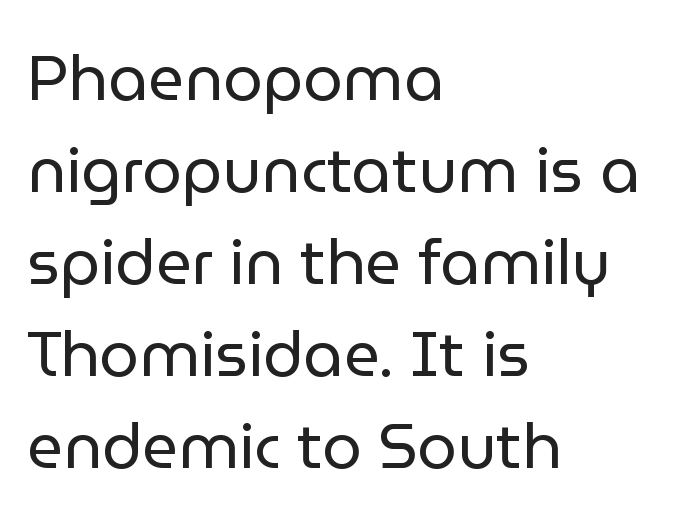
The image shows 63 px regular-weight sans-serif type, upright; set left-aligned, normal line spacing (1.46x), normal letter spacing, not underlined; low stroke contrast and a medium x-height.
